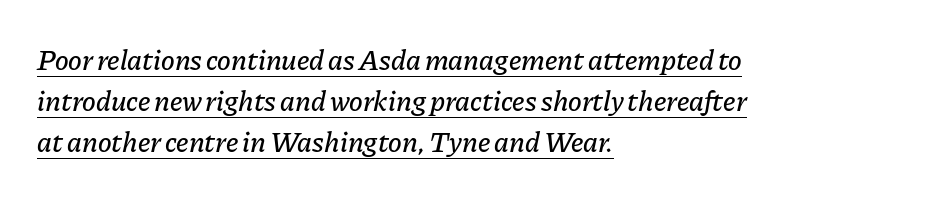
Q: Is the text italic (slanted)? A: Yes, it leans right by about 11 degrees.
Q: Is the text underlined? A: Yes.
Q: How is the paragraph aligned? A: Left-aligned.
Q: Is the spacing between letters normal or unusually wide? A: Normal.
Q: Is the spacing between lines tight, normal or loose? A: Normal.
Q: Width (condensed, normal, or wide)? A: Normal.
Q: Stroke contrast? A: Low.
Q: x-height? A: Medium.
Q: Monospaced? A: No.
